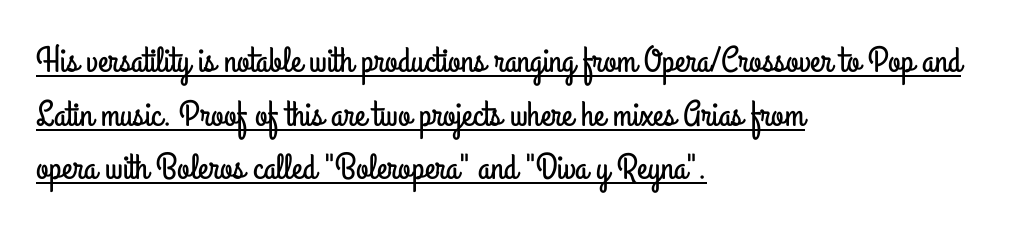
{"serif": "no", "italic": "no", "width": "condensed", "stroke_contrast": "low", "x_height": "small", "monospaced": "no", "underline": "yes", "align": "left", "line_spacing": "normal", "line_spacing_ratio": 1.49, "letter_spacing": "normal", "letter_spacing_em": 0.0, "glyph_px": 36}
